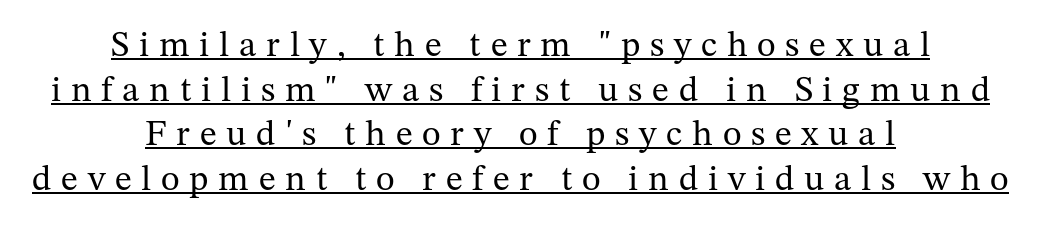
The image shows 36 px regular-weight serif type, upright; set centered, line spacing 1.24x, unusually wide letter spacing (+0.27 em), underlined; medium stroke contrast and a medium x-height.
